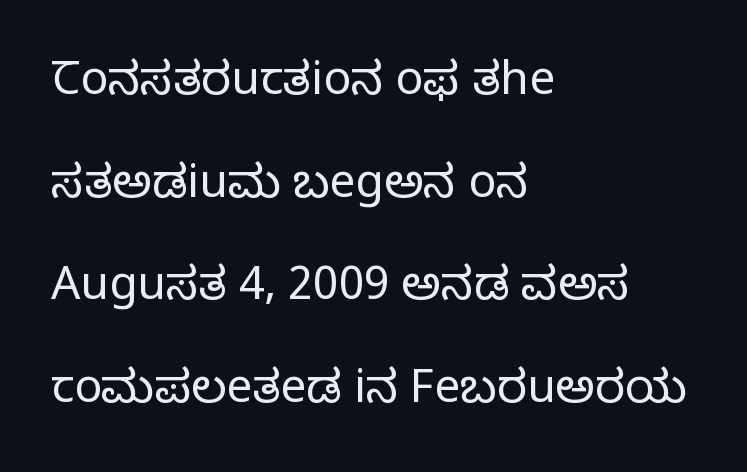
The image shows 46 px regular-weight serif type, upright; set left-aligned, loose line spacing (2.23x), normal letter spacing, not underlined; low stroke contrast and a large x-height.
